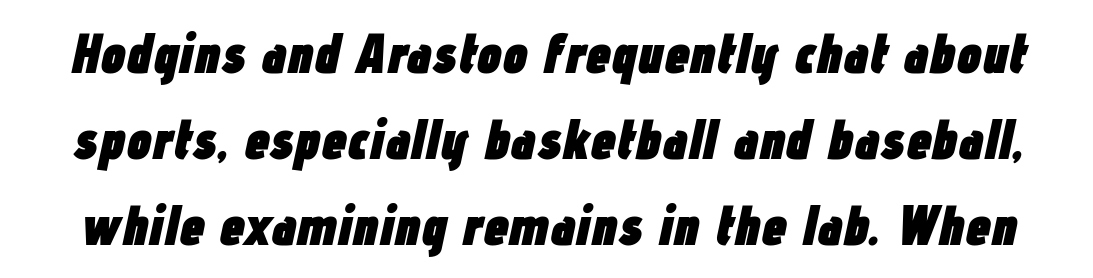
The image shows 56 px heavy, condensed type, italic (leaning right); set normal line spacing (1.54x), normal letter spacing, not underlined; low stroke contrast and a medium x-height.
